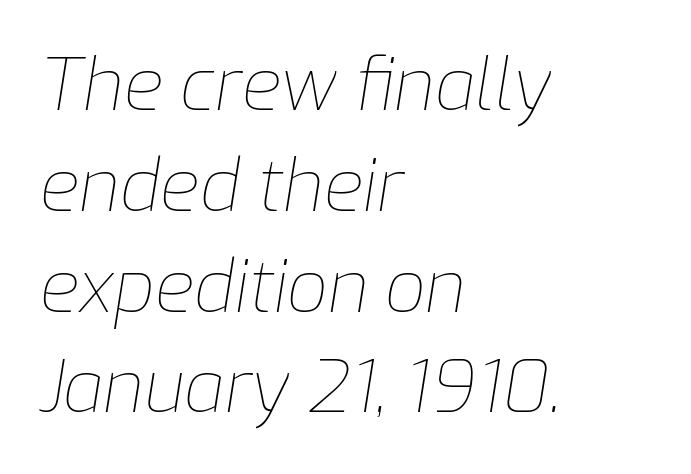
{"italic": "yes", "lean": "right", "slant_degrees": 9, "bold": "no", "weight": "thin", "width": "normal", "stroke_contrast": "low", "x_height": "medium", "monospaced": "no", "underline": "no", "align": "left", "line_spacing": "normal", "line_spacing_ratio": 1.4, "letter_spacing": "normal", "letter_spacing_em": 0.0, "glyph_px": 72}
